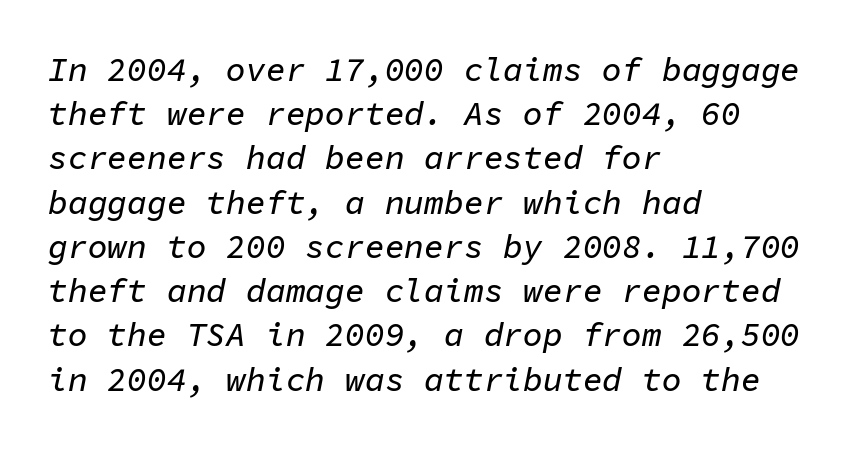
Q: Is the text italic (slanted)? A: Yes, it leans right by about 11 degrees.
Q: Is the text underlined? A: No.
Q: How is the paragraph aligned? A: Left-aligned.
Q: Is the spacing between letters normal or unusually wide? A: Normal.
Q: Is the spacing between lines tight, normal or loose? A: Normal.
Q: Width (condensed, normal, or wide)? A: Normal.
Q: Stroke contrast? A: Low.
Q: x-height? A: Medium.
Q: Monospaced? A: Yes.
